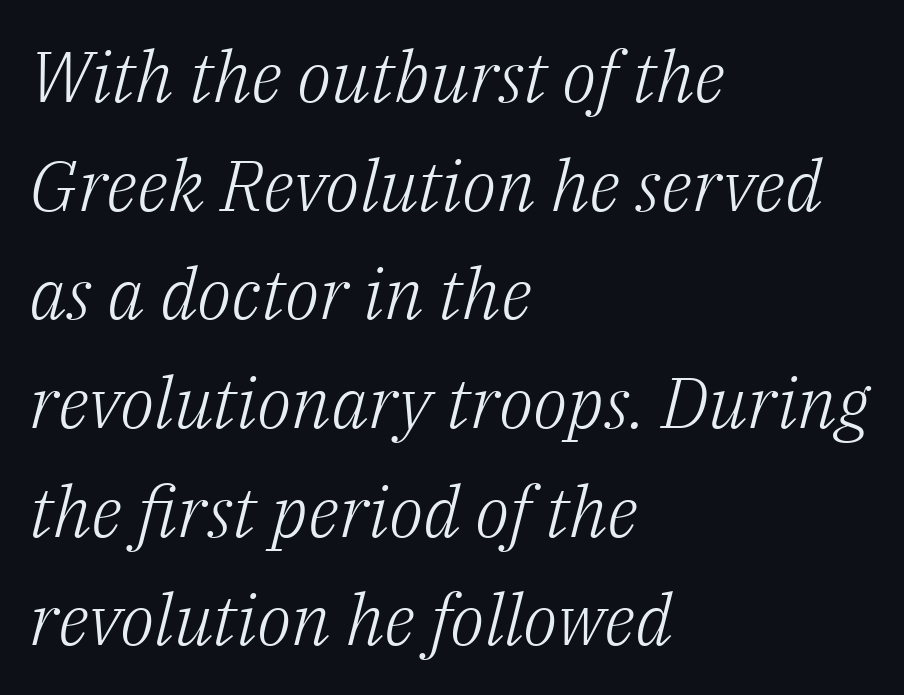
A serif font was chosen for this passage. Visually the block forms a straight wall on the left and a jagged coastline on the right. Reading down the column, the eye jumps a familiar distance to each next line. A typesetter would mark this as italic. Does extra space separate the letters? No, they use regular spacing.
